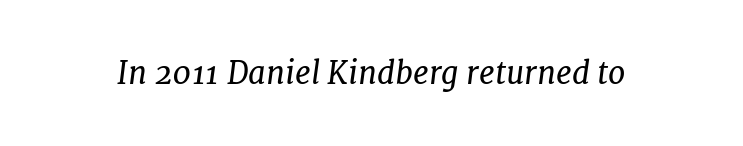
{"serif": "yes", "italic": "yes", "lean": "right", "slant_degrees": 7, "bold": "no", "weight": "regular", "width": "normal", "stroke_contrast": "low", "x_height": "medium", "monospaced": "no", "underline": "no", "letter_spacing": "normal", "letter_spacing_em": 0.0, "glyph_px": 31}
